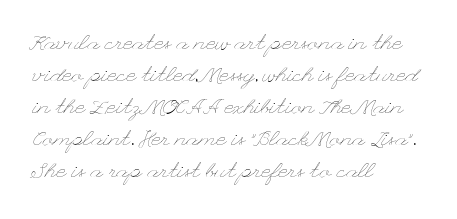
The image shows 21 px text type; set left-aligned, normal line spacing (1.52x), normal letter spacing, not underlined.
